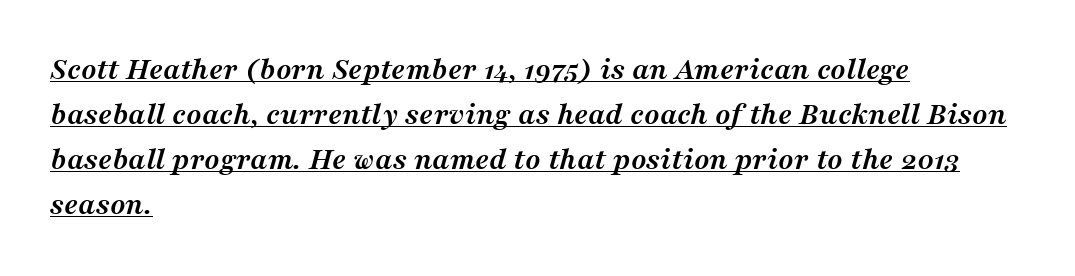
{"serif": "yes", "italic": "yes", "lean": "right", "slant_degrees": 16, "bold": "yes", "weight": "semibold", "width": "normal", "stroke_contrast": "medium", "x_height": "medium", "monospaced": "no", "underline": "yes", "align": "left", "line_spacing": "normal", "line_spacing_ratio": 1.41, "letter_spacing": "normal", "letter_spacing_em": 0.0, "glyph_px": 32}
